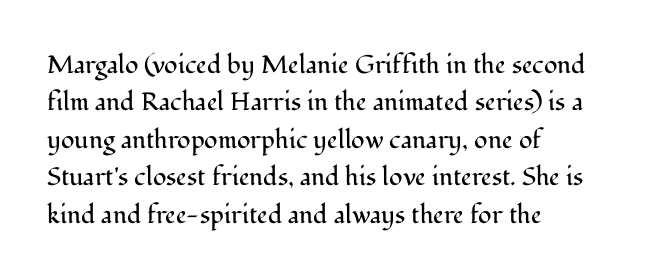
Q: Is the text bold? A: No.
Q: Is the text italic (slanted)? A: No, it is upright.
Q: Is the text underlined? A: No.
Q: How is the paragraph aligned? A: Left-aligned.
Q: Is the spacing between letters normal or unusually wide? A: Normal.
Q: Is the spacing between lines tight, normal or loose? A: Normal.
